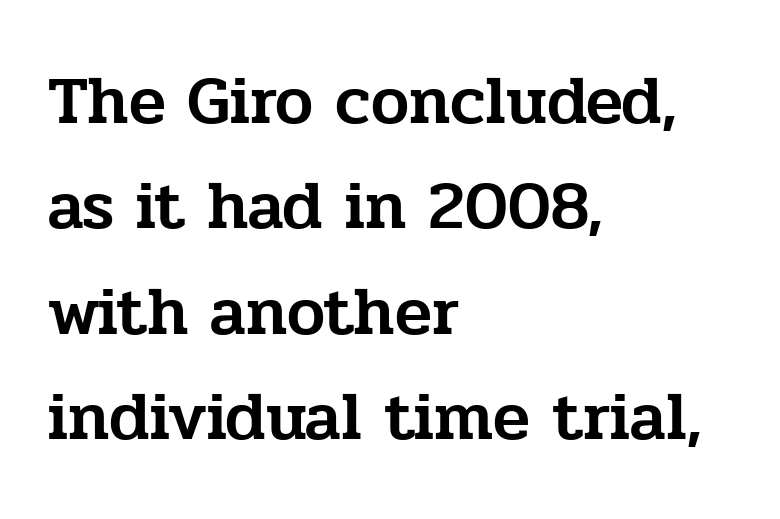
The image shows 68 px serif type, upright; set left-aligned, normal line spacing (1.55x), normal letter spacing, not underlined; low stroke contrast and a medium x-height.
